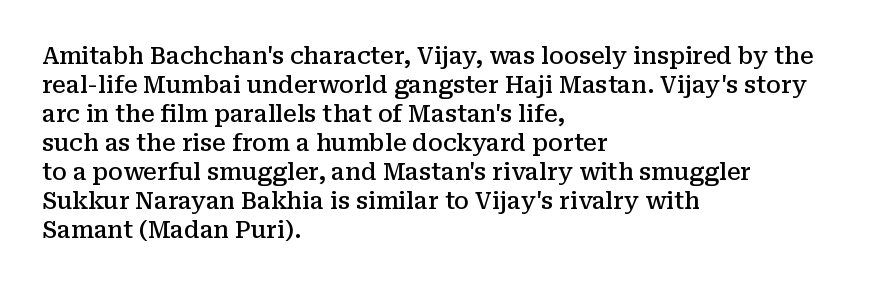
{"italic": "no", "bold": "semi", "underline": "no", "align": "left", "line_spacing": "normal", "line_spacing_ratio": 1.26, "letter_spacing": "normal", "letter_spacing_em": 0.0, "glyph_px": 23}
